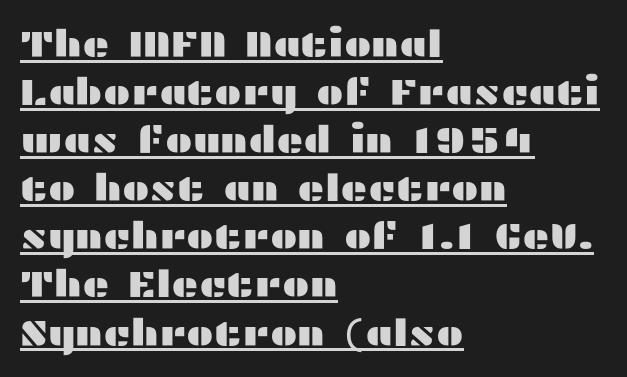
Q: Is the text italic (slanted)? A: No, it is upright.
Q: Is the typeface a serif or a sans-serif typeface? A: Sans-serif.
Q: Is the text underlined? A: Yes.
Q: How is the paragraph aligned? A: Left-aligned.
Q: Is the spacing between letters normal or unusually wide? A: Normal.
Q: Is the spacing between lines tight, normal or loose? A: Normal.
Q: Width (condensed, normal, or wide)? A: Wide.
Q: Stroke contrast? A: Medium.
Q: x-height? A: Medium.
Q: Monospaced? A: No.
